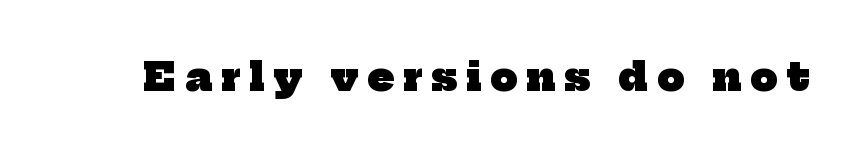
Q: Is the text bold? A: Yes.
Q: Is the typeface a serif or a sans-serif typeface? A: Serif.
Q: Is the text underlined? A: No.
Q: Is the spacing between letters normal or unusually wide? A: Unusually wide.
Q: Width (condensed, normal, or wide)? A: Normal.
Q: Stroke contrast? A: Low.
Q: x-height? A: Medium.
Q: Monospaced? A: No.
